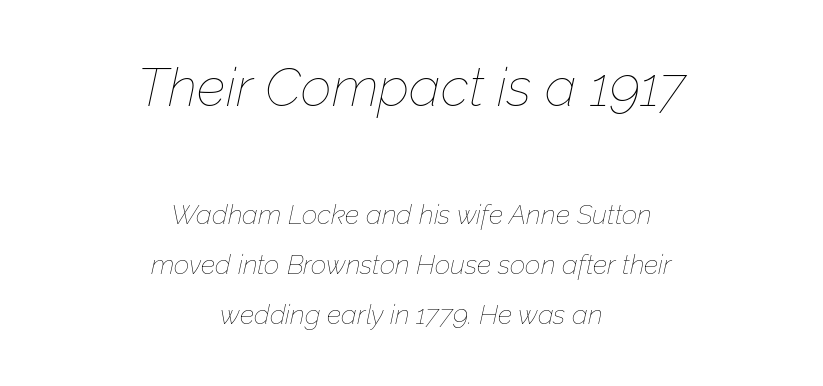
The font's italic variant was chosen for this text. Quick note: underline off. The more generous point size was reserved for the upper chunk. In CSS terms this would be text-align: center. Think of a printed novel: that variable character pitch is what you see here.
